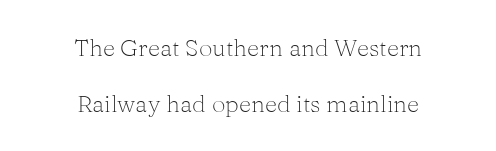
Q: Is the text bold? A: No.
Q: Is the text italic (slanted)? A: No, it is upright.
Q: Is the text underlined? A: No.
Q: How is the paragraph aligned? A: Centered.
Q: Is the spacing between letters normal or unusually wide? A: Normal.
Q: Is the spacing between lines tight, normal or loose? A: Loose.
